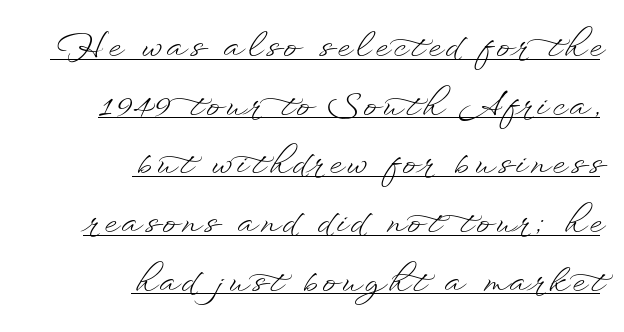
{"bold": "no", "weight": "light", "width": "wide", "stroke_contrast": "low", "x_height": "small", "monospaced": "no", "underline": "yes", "align": "right", "line_spacing_ratio": 1.78, "glyph_px": 33}
